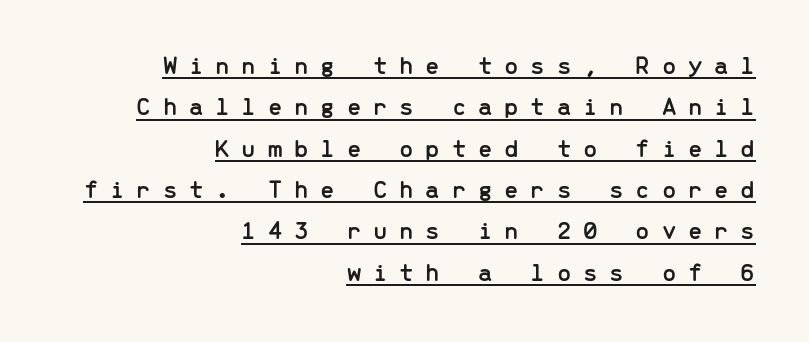
Q: Is the text italic (slanted)? A: No, it is upright.
Q: Is the text underlined? A: Yes.
Q: How is the paragraph aligned? A: Right-aligned.
Q: Is the spacing between letters normal or unusually wide? A: Unusually wide.
Q: Is the spacing between lines tight, normal or loose? A: Normal.
